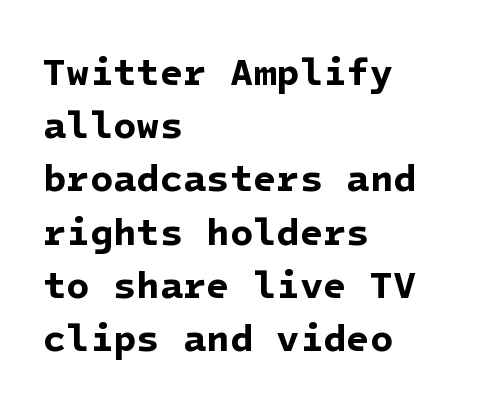
Summary of vertical rhythm: regular, with standard interline spacing. Any mark beneath the type? The region is blank. How heavy is the stroke? Heavy — this is a bold. The line texture is even and compact thanks to regular tracking. Serif or sans? Sans — the stroke terminals are bare. Notice how the passage keeps a crisp vertical edge on the left only.
